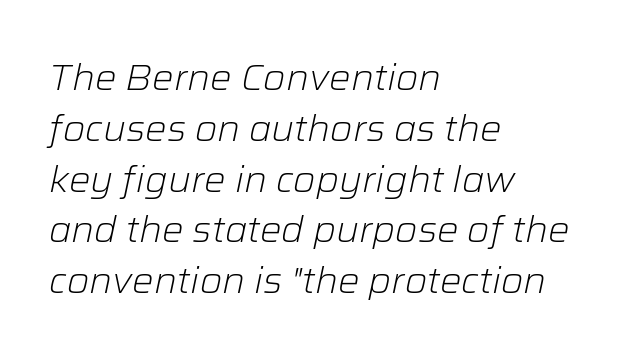
This is oblique type, the kind used for emphasis or titles. Rule under the text: the space is simply empty. The lines in this sample share a left origin and differ only in where they stop. Each word holds together tightly as a unit, with standard inter-letter gaps. The designer left line spacing at the default.
